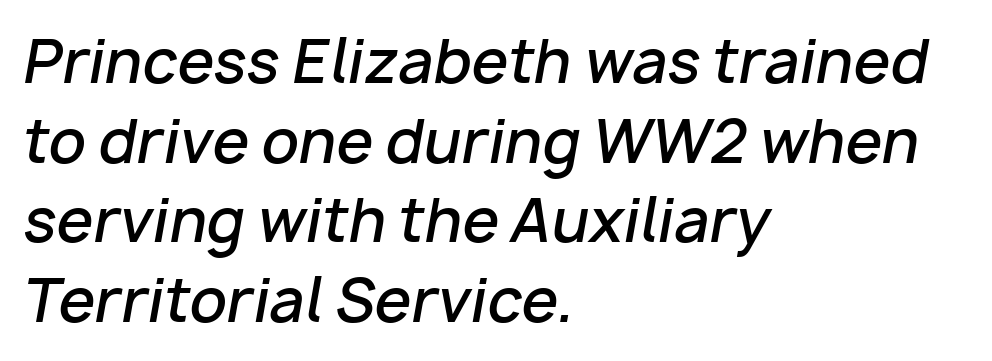
Q: Is the text bold? A: Semi-bold.
Q: Is the text italic (slanted)? A: Yes, it leans right by about 10 degrees.
Q: Is the text underlined? A: No.
Q: How is the paragraph aligned? A: Left-aligned.
Q: Is the spacing between letters normal or unusually wide? A: Normal.
Q: Is the spacing between lines tight, normal or loose? A: Normal.
Q: Width (condensed, normal, or wide)? A: Normal.
Q: Stroke contrast? A: Low.
Q: x-height? A: Medium.
Q: Monospaced? A: No.
